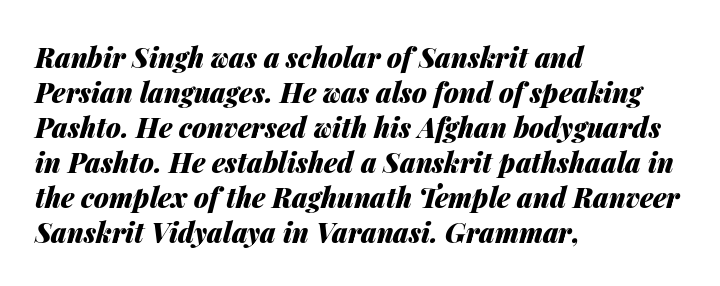
The image shows 27 px bold type, italic (leaning right); set left-aligned, normal line spacing (1.3x), normal letter spacing, not underlined.
